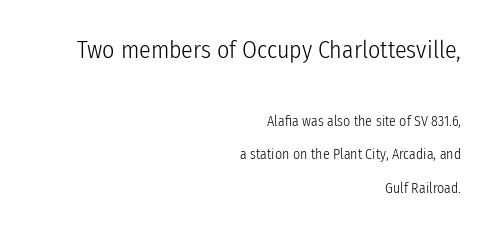
Q: Is the text bold? A: No.
Q: Is the text italic (slanted)? A: No, it is upright.
Q: Is the text underlined? A: No.
Q: How is the paragraph aligned? A: Right-aligned.
Q: Is the spacing between letters normal or unusually wide? A: Normal.
Q: Is the spacing between lines tight, normal or loose? A: Loose.
Q: Which block of text is set in a larger size, the first (top) or the second (bottom)? A: The first (top) one.
